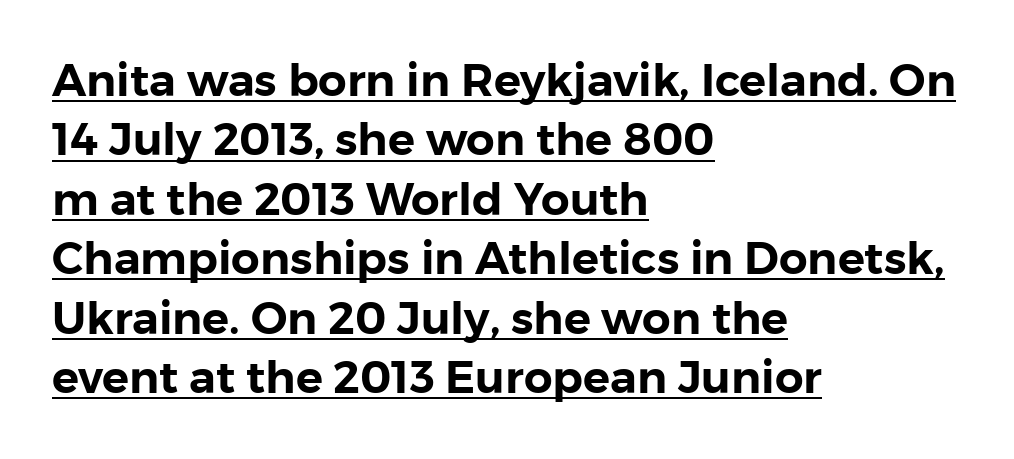
In CSS terms this would be text-align: left. No italicization has been applied; the sample stays upright. Look at the bottom of the vertical strokes: they stop flat, with no serifs. The letters advance in unequal steps, a hallmark of proportional type.
